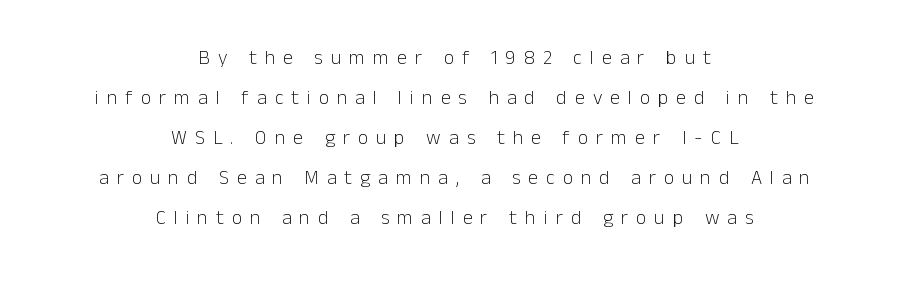
{"italic": "no", "bold": "no", "underline": "no", "align": "center", "line_spacing": "loose", "line_spacing_ratio": 2.0, "letter_spacing": "wide", "letter_spacing_em": 0.4, "glyph_px": 20}
